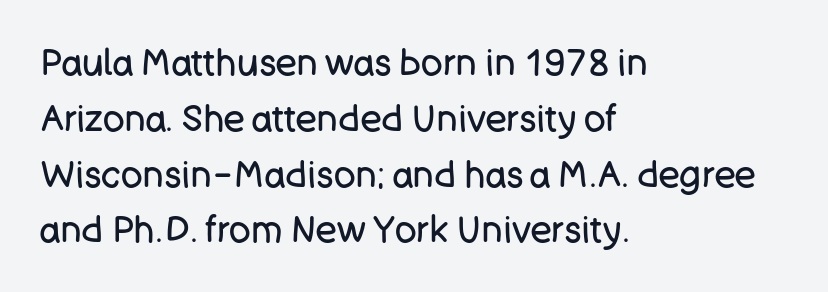
Looks like regular typesetting: each glyph gets only the width it needs. Underline: absent. The block of text has a typical density, with ordinary space between rows. Regarding serifs, this sample does without them. The ragged edge is on the right, which tells us the setting is flush left. Here the glyphs are tracked normally, forming tight word shapes.
